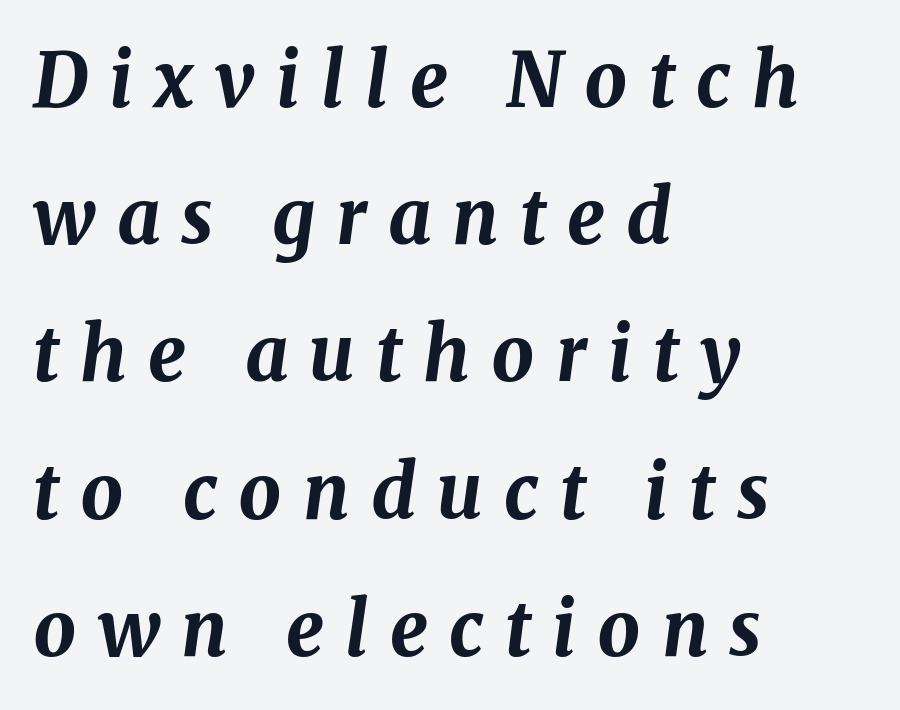
You could not count columns in this text — the font is proportionally spaced. Letters rest on an invisible, unmarked baseline. These lines carry a lot of weight — the face is fully bold. Students, note that the glyphs here are deliberately spaced far apart. Typeset ragged right — the left edge is the straight one.
